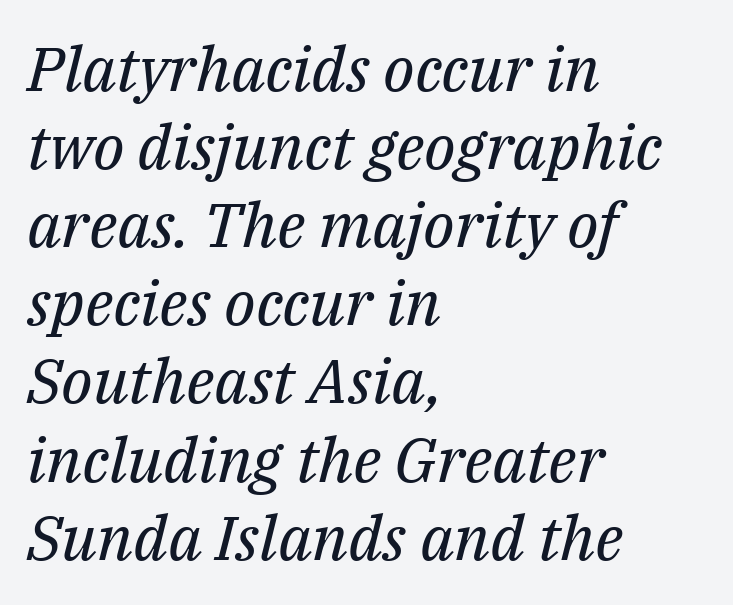
Descenders are the only things crossing below the line. Nothing unusual about the tracking: characters are spaced as the font intends. You can tell it's italic because the verticals aren't actually vertical. Think of a printed novel: that variable character pitch is what you see here. Is the stroke heavy? The answer is a plain regular-or-lighter. Regular leading.
